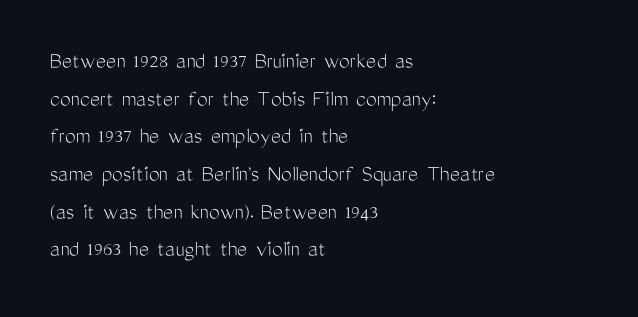
The image shows 24 px text type, upright; set left-aligned, normal line spacing (1.57x), normal letter spacing, not underlined.
